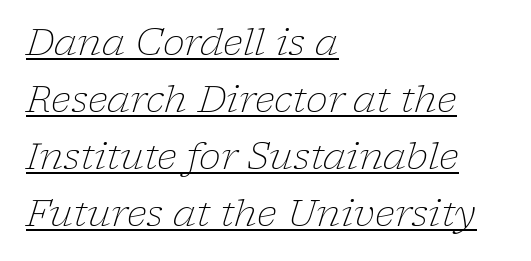
{"serif": "yes", "italic": "yes", "lean": "right", "slant_degrees": 17, "bold": "no", "weight": "light", "width": "normal", "stroke_contrast": "low", "x_height": "medium", "monospaced": "no", "underline": "yes", "align": "left", "line_spacing": "normal", "line_spacing_ratio": 1.54, "letter_spacing": "normal", "letter_spacing_em": 0.0, "glyph_px": 37}
